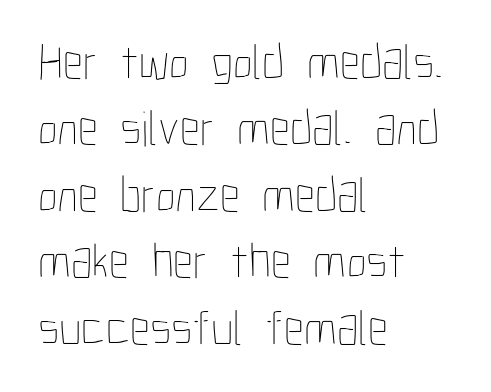
{"italic": "no", "bold": "no", "weight": "thin", "width": "condensed", "stroke_contrast": "low", "x_height": "medium", "monospaced": "no", "underline": "no", "align": "left", "line_spacing": "normal", "line_spacing_ratio": 1.33, "letter_spacing": "normal", "letter_spacing_em": 0.0, "glyph_px": 50}
